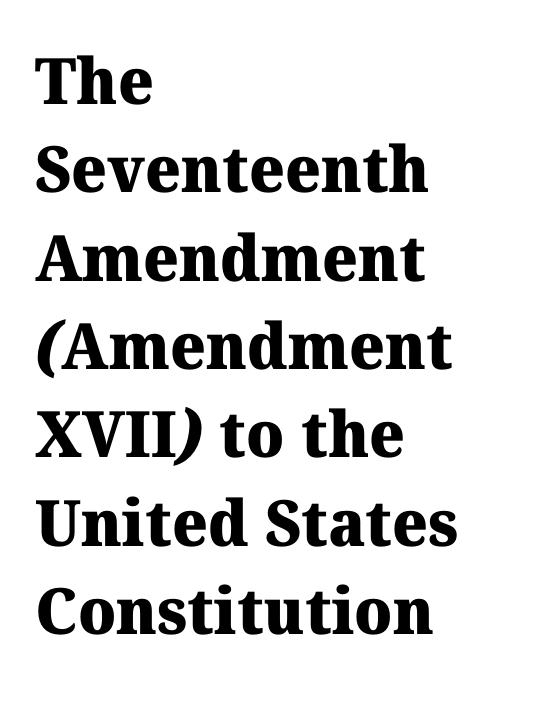
The image shows 64 px heavy serif type; set left-aligned, normal line spacing (1.38x), normal letter spacing, not underlined; medium stroke contrast and a medium x-height.
